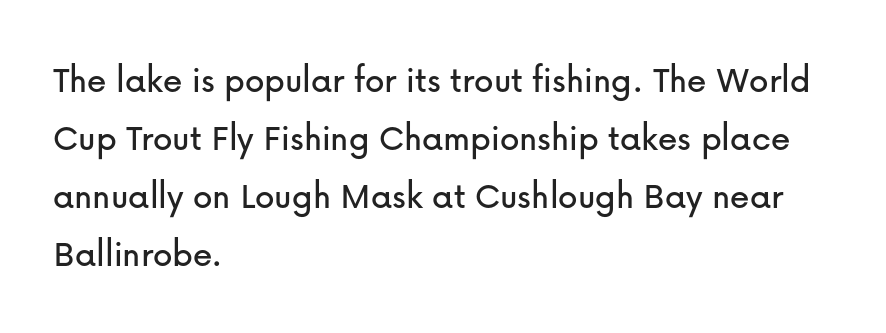
{"serif": "no", "italic": "no", "width": "normal", "stroke_contrast": "low", "x_height": "medium", "monospaced": "no", "underline": "no", "align": "left", "line_spacing": "normal", "line_spacing_ratio": 1.49, "letter_spacing": "normal", "letter_spacing_em": 0.0, "glyph_px": 39}
